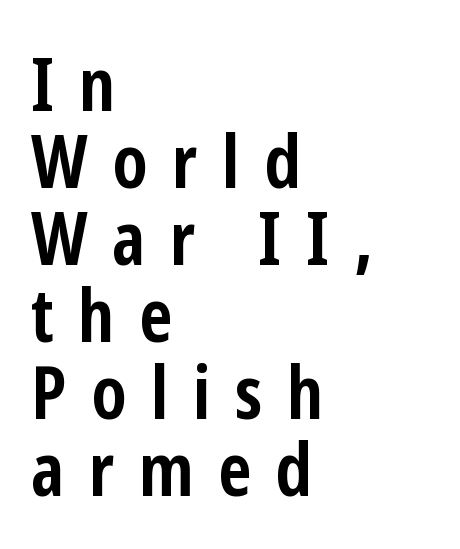
The face used here is proportionally spaced, like ordinary book or web type. This is roman type, the default non-slanted kind. The face used here is rendered with a markedly widened letterfit. Interline gaps are noticeably narrow in this sample. Line starts are locked; line ends wander. The specimen omits any rule beneath the text block's lines.
